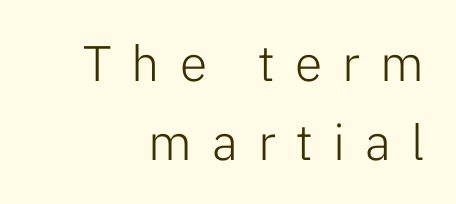
The image shows 50 px light sans-serif type, upright; set right-aligned, normal line spacing (1.59x), unusually wide letter spacing (+0.4 em), not underlined; low stroke contrast and a medium x-height.
